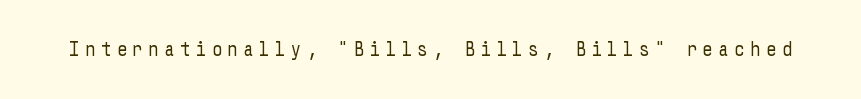
Q: Is the text bold? A: No.
Q: Is the text italic (slanted)? A: No, it is upright.
Q: Is the text underlined? A: No.
Q: Is the spacing between letters normal or unusually wide? A: Unusually wide.
